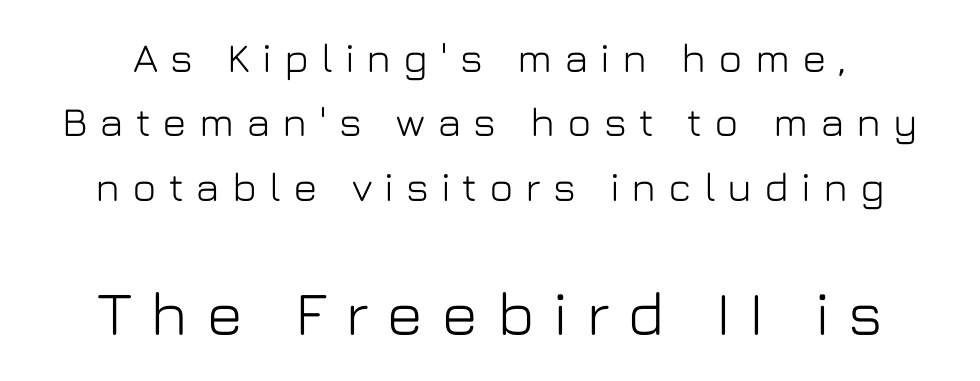
Q: Is the text italic (slanted)? A: No, it is upright.
Q: Is the typeface a serif or a sans-serif typeface? A: Sans-serif.
Q: Is the text underlined? A: No.
Q: Is the spacing between letters normal or unusually wide? A: Unusually wide.
Q: Is the spacing between lines tight, normal or loose? A: Normal.
Q: Which block of text is set in a larger size, the first (top) or the second (bottom)? A: The second (bottom) one.
Q: Width (condensed, normal, or wide)? A: Normal.
Q: Stroke contrast? A: Low.
Q: x-height? A: Medium.
Q: Monospaced? A: No.
